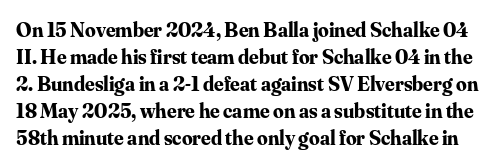
{"italic": "no", "bold": "yes", "underline": "no", "line_spacing": "normal", "line_spacing_ratio": 1.29, "letter_spacing": "normal", "letter_spacing_em": 0.0, "glyph_px": 21}
